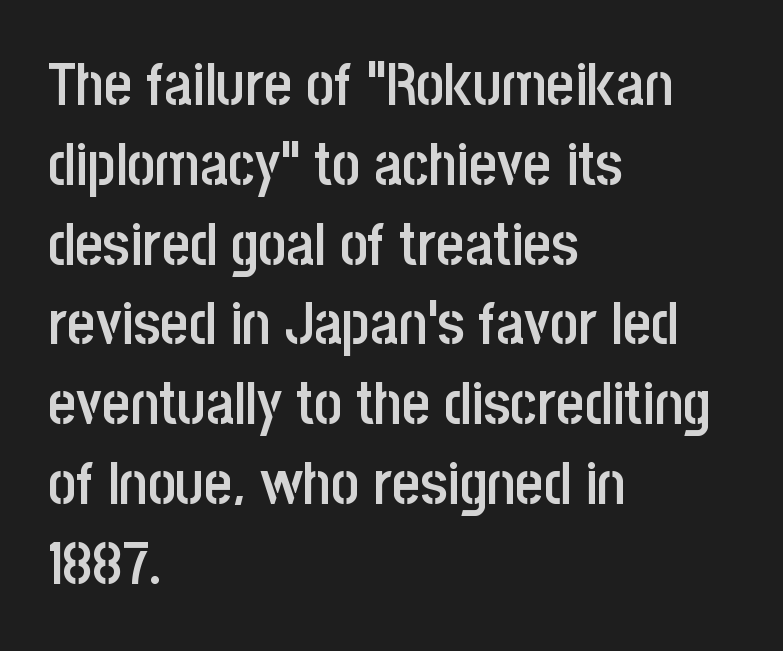
The image shows 60 px semibold, condensed sans-serif type, upright; set left-aligned, normal line spacing (1.33x), normal letter spacing, not underlined; low stroke contrast and a large x-height.
